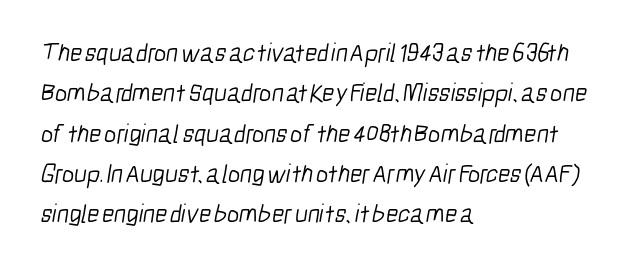
Q: Is the text bold? A: No.
Q: Is the text underlined? A: No.
Q: How is the paragraph aligned? A: Left-aligned.
Q: Is the spacing between letters normal or unusually wide? A: Normal.
Q: Is the spacing between lines tight, normal or loose? A: Normal.
